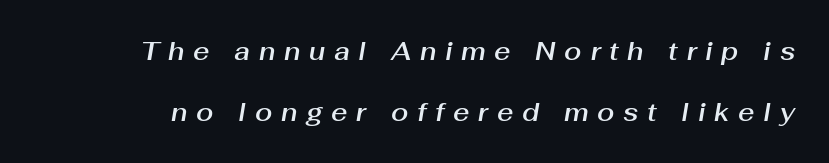
{"italic": "yes", "lean": "right", "slant_degrees": 10, "underline": "no", "line_spacing": "loose", "line_spacing_ratio": 2.44, "letter_spacing": "wide", "letter_spacing_em": 0.35, "glyph_px": 25}
